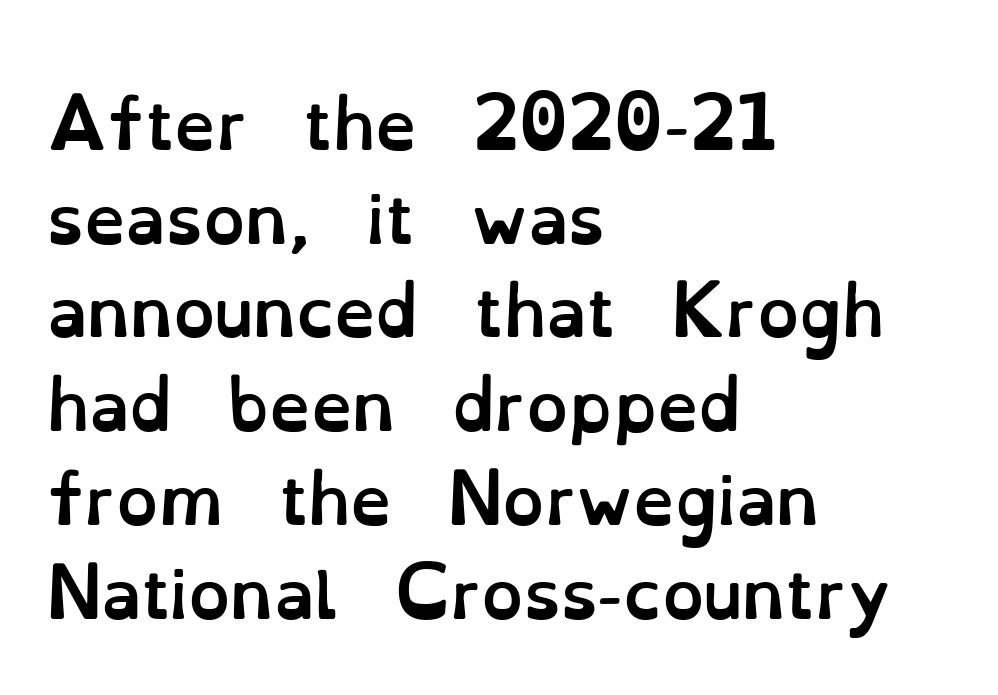
Q: Is the text bold? A: Yes.
Q: Is the text italic (slanted)? A: No, it is upright.
Q: Is the text underlined? A: No.
Q: How is the paragraph aligned? A: Left-aligned.
Q: Is the spacing between letters normal or unusually wide? A: Normal.
Q: Is the spacing between lines tight, normal or loose? A: Normal.
Q: Width (condensed, normal, or wide)? A: Normal.
Q: Stroke contrast? A: Low.
Q: x-height? A: Small.
Q: Monospaced? A: No.
